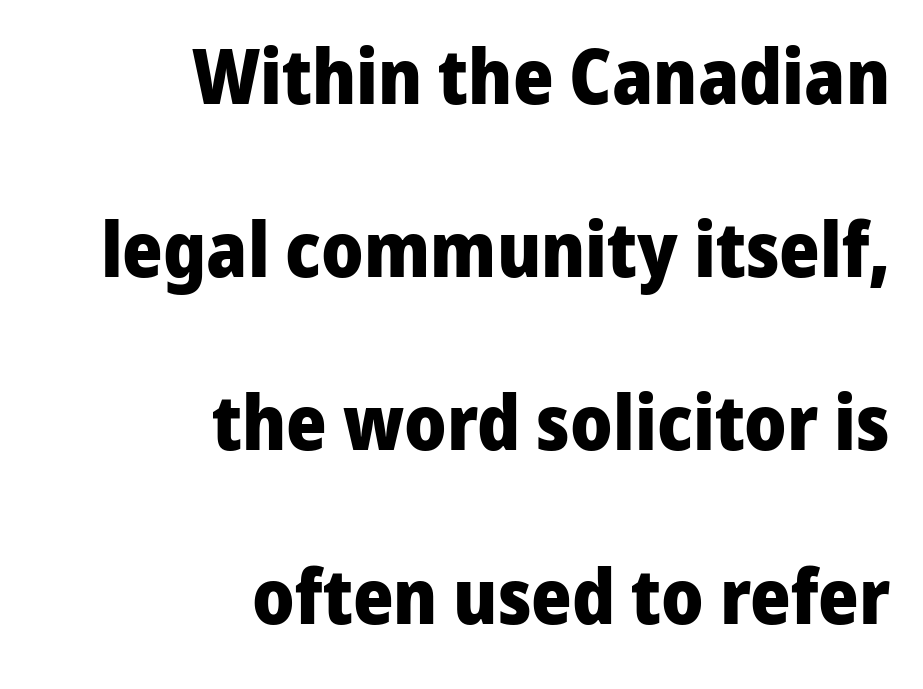
{"serif": "no", "italic": "no", "bold": "yes", "weight": "heavy", "width": "normal", "stroke_contrast": "low", "x_height": "medium", "monospaced": "no", "underline": "no", "align": "right", "line_spacing": "loose", "line_spacing_ratio": 2.25, "letter_spacing": "normal", "letter_spacing_em": 0.0, "glyph_px": 77}
